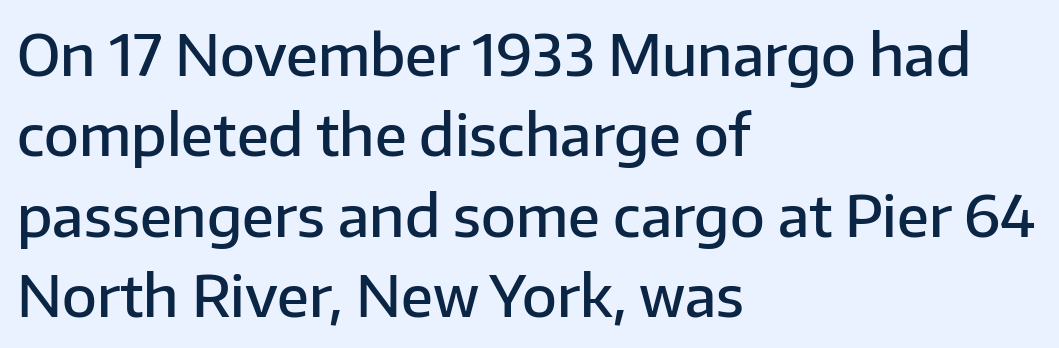
Q: Is the text bold? A: Semi-bold.
Q: Is the text italic (slanted)? A: No, it is upright.
Q: Is the typeface a serif or a sans-serif typeface? A: Sans-serif.
Q: Is the text underlined? A: No.
Q: How is the paragraph aligned? A: Left-aligned.
Q: Is the spacing between letters normal or unusually wide? A: Normal.
Q: Is the spacing between lines tight, normal or loose? A: Normal.
Q: Width (condensed, normal, or wide)? A: Normal.
Q: Stroke contrast? A: Low.
Q: x-height? A: Medium.
Q: Monospaced? A: No.
